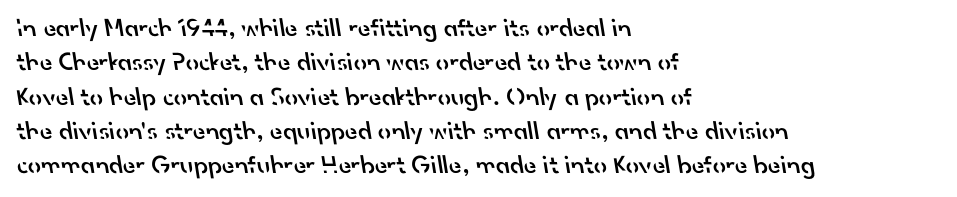
Q: Is the text bold? A: Semi-bold.
Q: Is the text underlined? A: No.
Q: How is the paragraph aligned? A: Left-aligned.
Q: Is the spacing between letters normal or unusually wide? A: Normal.
Q: Is the spacing between lines tight, normal or loose? A: Normal.
